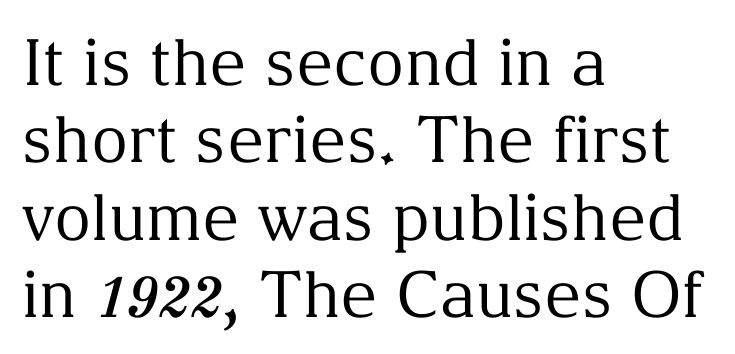
Upright lettering throughout. The letters advance in unequal steps, a hallmark of proportional type. The glyphs are unaccompanied by any horizontal stroke below them. Bold? No — there's no thickening of the strokes. The lines in this sample share a left origin and differ only in where they stop.
